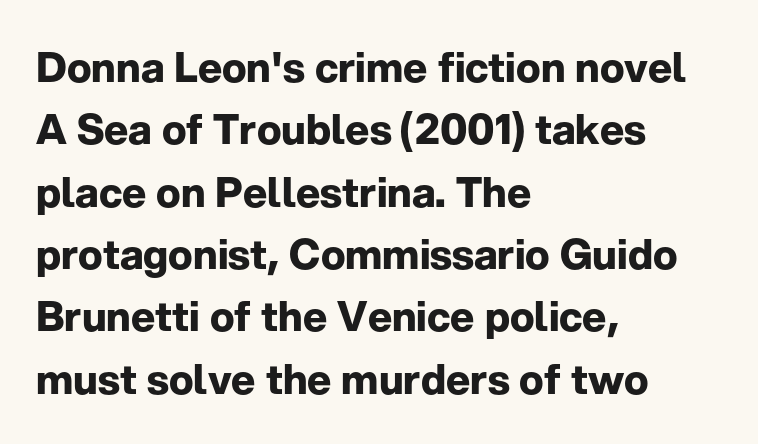
The image shows 41 px bold sans-serif type, upright; set left-aligned, normal line spacing (1.52x), normal letter spacing, not underlined; low stroke contrast and a medium x-height.
